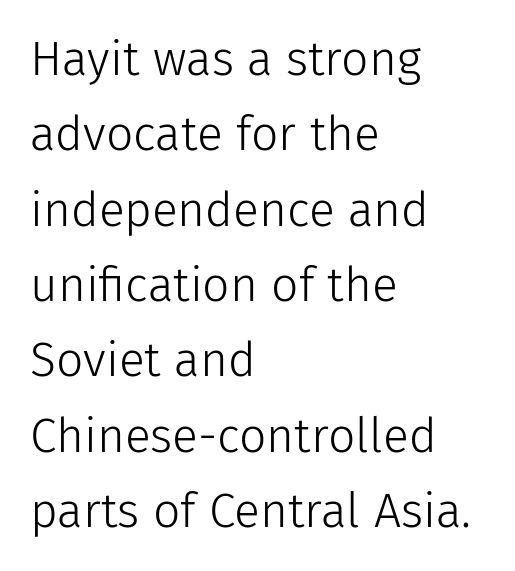
Q: Is the text bold? A: No.
Q: Is the text italic (slanted)? A: No, it is upright.
Q: Is the typeface a serif or a sans-serif typeface? A: Sans-serif.
Q: Is the text underlined? A: No.
Q: How is the paragraph aligned? A: Left-aligned.
Q: Is the spacing between letters normal or unusually wide? A: Normal.
Q: Is the spacing between lines tight, normal or loose? A: Normal.
Q: Width (condensed, normal, or wide)? A: Normal.
Q: Stroke contrast? A: Low.
Q: x-height? A: Medium.
Q: Monospaced? A: No.
